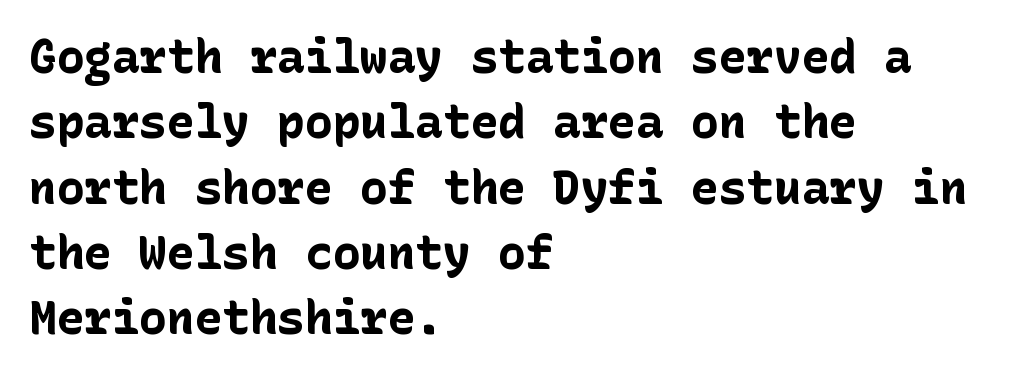
{"serif": "no", "italic": "no", "bold": "yes", "weight": "bold", "width": "normal", "stroke_contrast": "low", "x_height": "medium", "underline": "no", "align": "left", "line_spacing": "normal", "line_spacing_ratio": 1.42, "letter_spacing": "normal", "letter_spacing_em": 0.0, "glyph_px": 46}
